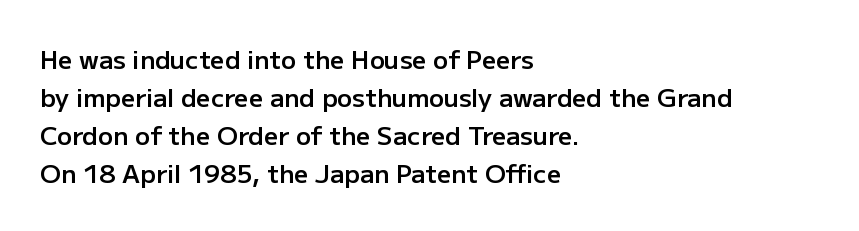
A roman cut, with each character standing at attention. The type is set solid horizontally, with unmodified tracking. These lines stack with their left ends in a neat column. Each glyph is drawn with semibold strokes, heavier than normal yet not fully bold.
